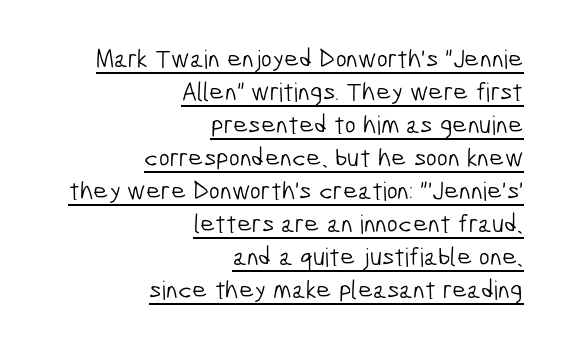
{"bold": "no", "underline": "yes", "align": "right", "line_spacing": "normal", "line_spacing_ratio": 1.27, "letter_spacing": "normal", "letter_spacing_em": 0.0, "glyph_px": 26}
